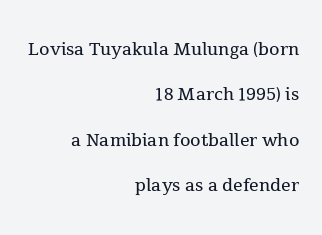
Students, note that the glyphs here touch the page at normal intervals. The paragraph has a hard right edge and a soft left edge. Stroke thickness stays within the range of a standard reading face or lighter. The area under the type is left untouched.
